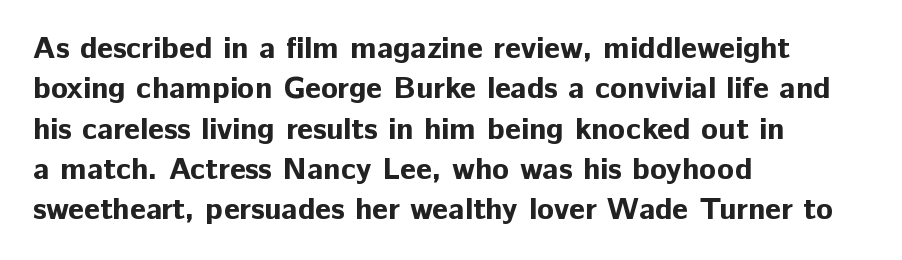
The image shows 31 px bold sans-serif type, upright; set left-aligned, normal line spacing (1.3x), normal letter spacing, not underlined; low stroke contrast and a medium x-height.
